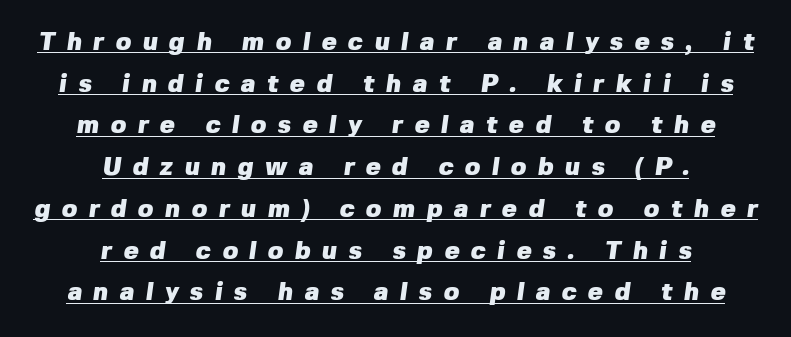
The typesetter chose a symmetrical, centered arrangement here. The typesetting leans heavy: a genuine bold. Is there an underline? Yes — a line sits under the letters. Honestly, the row spacing looks completely unremarkable. Short note: letters widely spaced.
